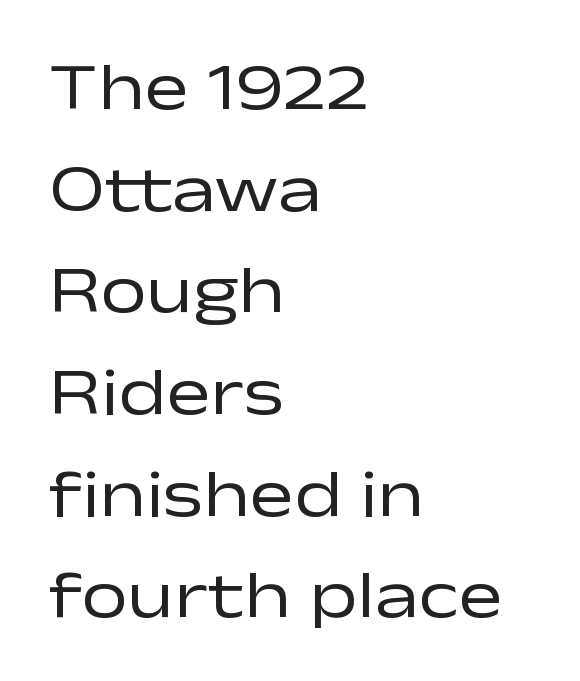
The passage shown is typeset with a sans-serif family. These lines stack with their left ends in a neat column. These lines are rendered in a variable-pitch font. No extra tracking has been applied to these lines. Descenders are the only things crossing below the line.
